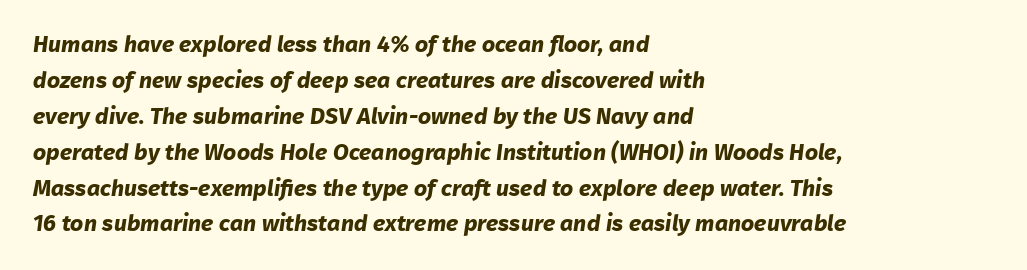
Q: Is the text bold? A: Yes.
Q: Is the text underlined? A: No.
Q: How is the paragraph aligned? A: Left-aligned.
Q: Is the spacing between letters normal or unusually wide? A: Normal.
Q: Is the spacing between lines tight, normal or loose? A: Normal.
